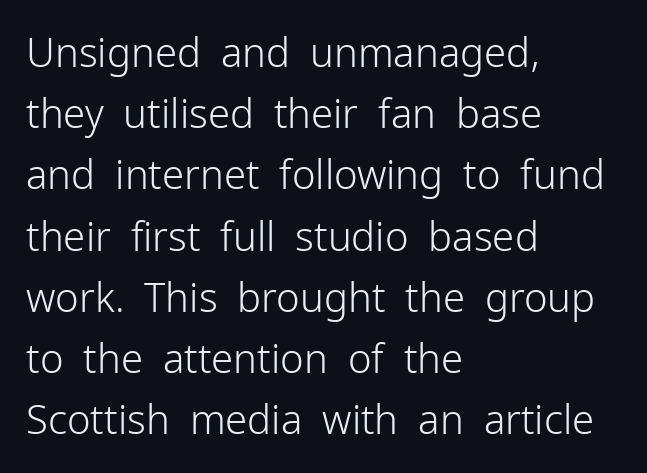
The letters stand straight up with perfectly vertical stems. Vertical spacing — default. In terms of letterspacing, this is plain default setting. Underline: absent.
